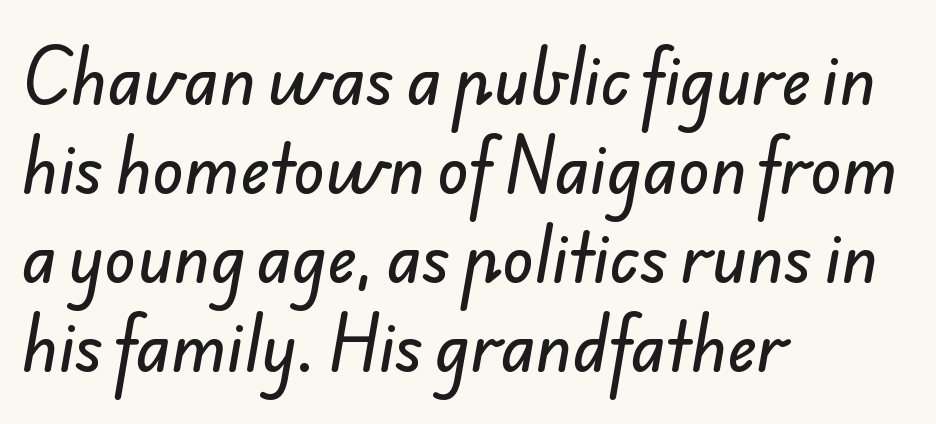
{"serif": "no", "width": "normal", "stroke_contrast": "low", "x_height": "small", "monospaced": "no", "underline": "no", "align": "left", "line_spacing": "normal", "line_spacing_ratio": 1.37, "letter_spacing": "normal", "letter_spacing_em": 0.0, "glyph_px": 65}
